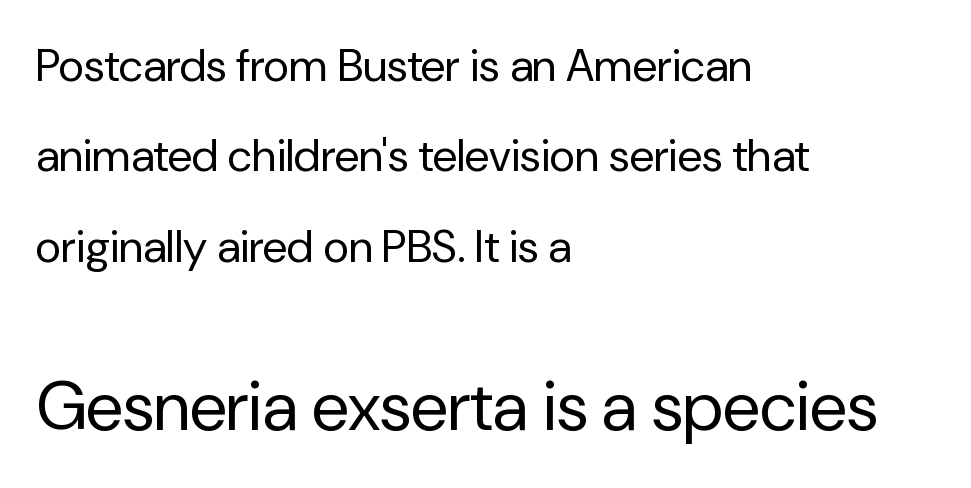
On a weight scale, this lands at 450 or below. The lettering stays uniformly vertical, giving the passage a roman look. Character size in the trailing block exceeds that of the leading block. Here the designer chose a conventional face with non-uniform glyph widths. Serif or sans? Sans — the stroke terminals are bare. Layout note: lines flush left.
